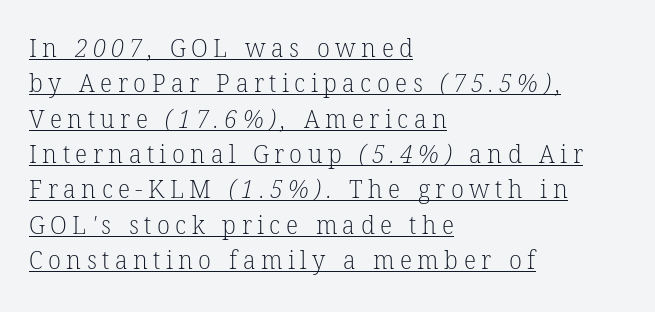
Caption: face not bold, strokes unweighted. The rendering uses the underline text-decoration. These lines are set flush left with a ragged right edge. The rendering inserts visible extra space after every character.
